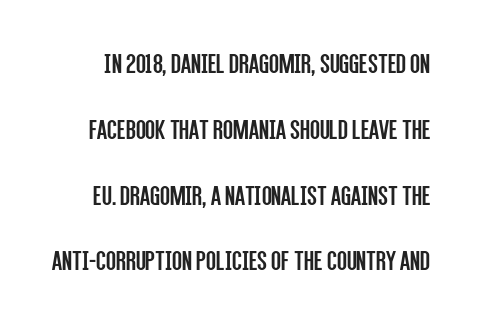
Q: Is the text bold? A: No.
Q: Is the text italic (slanted)? A: No, it is upright.
Q: Is the typeface a serif or a sans-serif typeface? A: Sans-serif.
Q: Is the text underlined? A: No.
Q: Is the spacing between letters normal or unusually wide? A: Normal.
Q: Is the spacing between lines tight, normal or loose? A: Loose.
Q: Width (condensed, normal, or wide)? A: Condensed.
Q: Stroke contrast? A: Low.
Q: x-height? A: Large.
Q: Monospaced? A: No.
